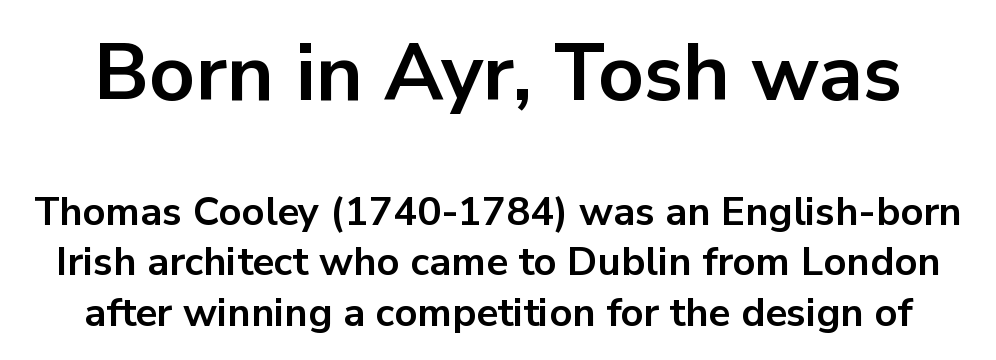
The image shows 80 px bold sans-serif type, upright; set normal line spacing (1.26x), normal letter spacing, not underlined; the first (top) block is 2.0x larger; low stroke contrast and a medium x-height.
